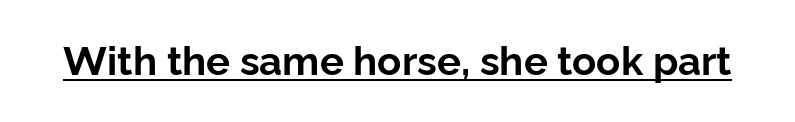
Typographically, this falls in the sans-serif category. Upright lettering throughout. The passage shown is underscored from start to finish. The letters are bold, with thick, heavy strokes. This rendering leaves character spacing at its baseline value. Character widths vary here, with narrow letters taking less room than wide ones.
